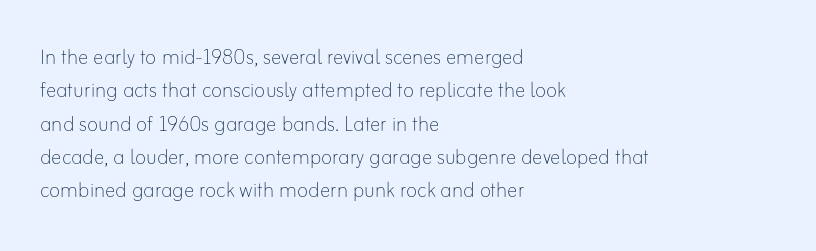
Q: Is the text bold? A: No.
Q: Is the text italic (slanted)? A: No, it is upright.
Q: Is the text underlined? A: No.
Q: How is the paragraph aligned? A: Left-aligned.
Q: Is the spacing between letters normal or unusually wide? A: Normal.
Q: Is the spacing between lines tight, normal or loose? A: Normal.
